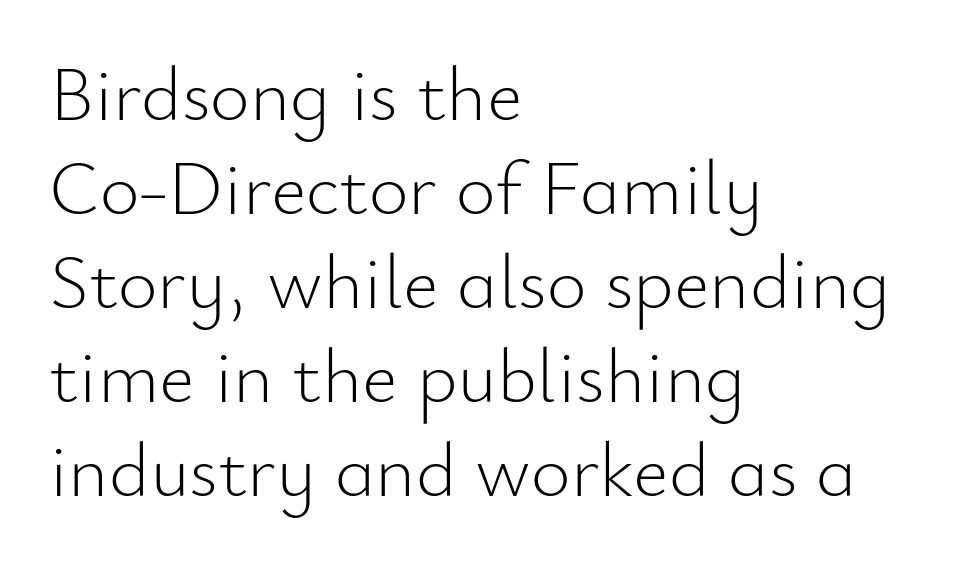
The image shows 77 px light sans-serif type, upright; set left-aligned, line spacing 1.22x, normal letter spacing, not underlined; low stroke contrast and a small x-height.
